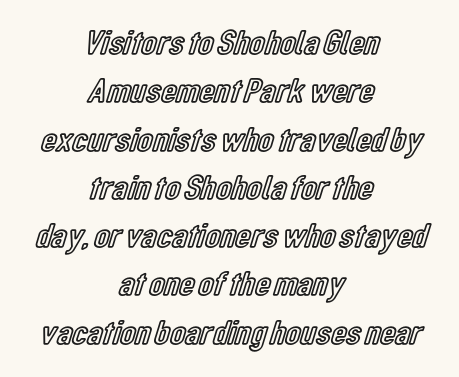
The image shows 35 px condensed type; set centered, normal line spacing (1.38x), normal letter spacing, not underlined; a medium x-height.
